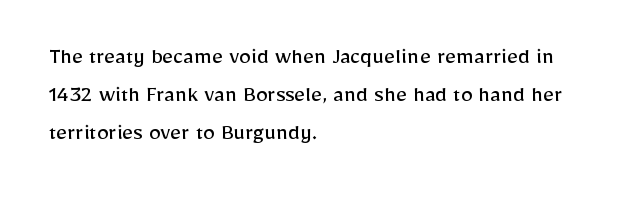
Q: Is the text bold? A: No.
Q: Is the text italic (slanted)? A: No, it is upright.
Q: Is the text underlined? A: No.
Q: How is the paragraph aligned? A: Left-aligned.
Q: Is the spacing between letters normal or unusually wide? A: Normal.
Q: Is the spacing between lines tight, normal or loose? A: Normal.
